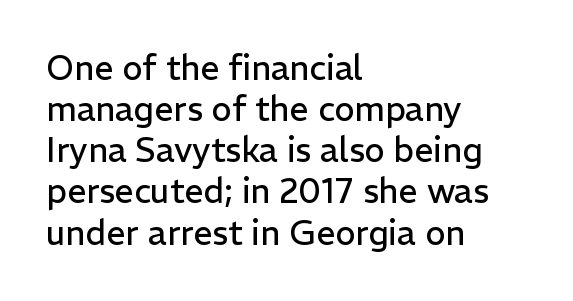
Ink coverage per letter is moderate at most. The paragraph has a hard left edge and a soft right edge. Beneath every word, the page is bare. Nope, no serifs anywhere on these letters. Think of a printed novel: that variable character pitch is what you see here.
